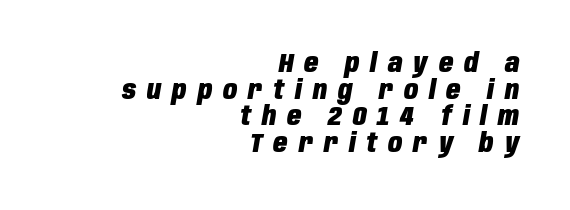
Q: Is the text bold? A: Yes.
Q: Is the text italic (slanted)? A: Yes, it leans right by about 10 degrees.
Q: Is the text underlined? A: No.
Q: How is the paragraph aligned? A: Right-aligned.
Q: Is the spacing between letters normal or unusually wide? A: Unusually wide.
Q: Is the spacing between lines tight, normal or loose? A: Tight.
